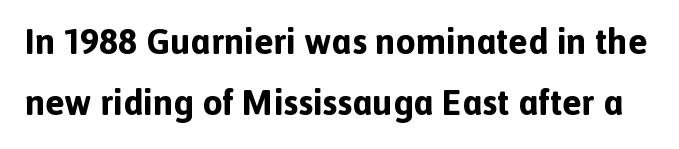
{"serif": "no", "italic": "no", "bold": "yes", "weight": "bold", "width": "normal", "x_height": "medium", "monospaced": "no", "underline": "no", "line_spacing": "normal", "line_spacing_ratio": 1.7, "letter_spacing": "normal", "letter_spacing_em": 0.0, "glyph_px": 36}
